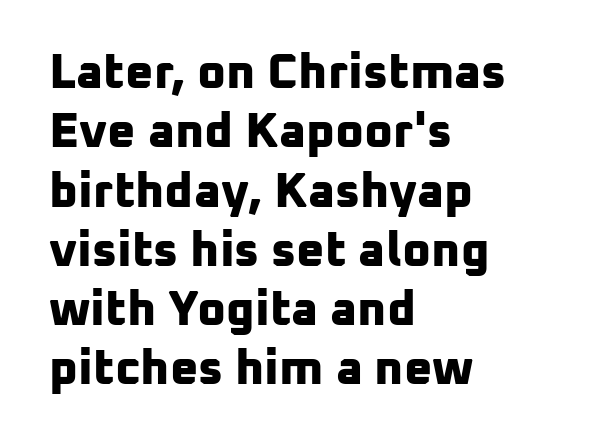
{"serif": "no", "bold": "yes", "weight": "bold", "width": "normal", "stroke_contrast": "low", "x_height": "medium", "monospaced": "no", "underline": "no", "align": "left", "line_spacing_ratio": 1.21, "letter_spacing": "normal", "letter_spacing_em": 0.0, "glyph_px": 49}
